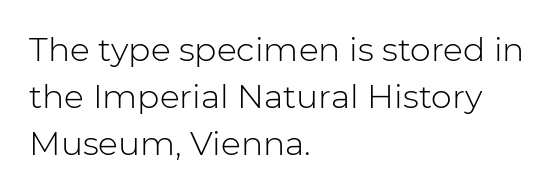
{"serif": "no", "italic": "no", "bold": "no", "weight": "light", "width": "normal", "stroke_contrast": "low", "x_height": "medium", "monospaced": "no", "underline": "no", "align": "left", "line_spacing": "normal", "line_spacing_ratio": 1.43, "letter_spacing": "normal", "letter_spacing_em": 0.0, "glyph_px": 33}
